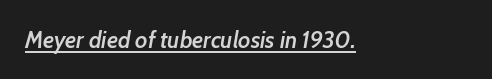
The image shows 23 px text type, italic (leaning right); set left-aligned, normal letter spacing, underlined.
